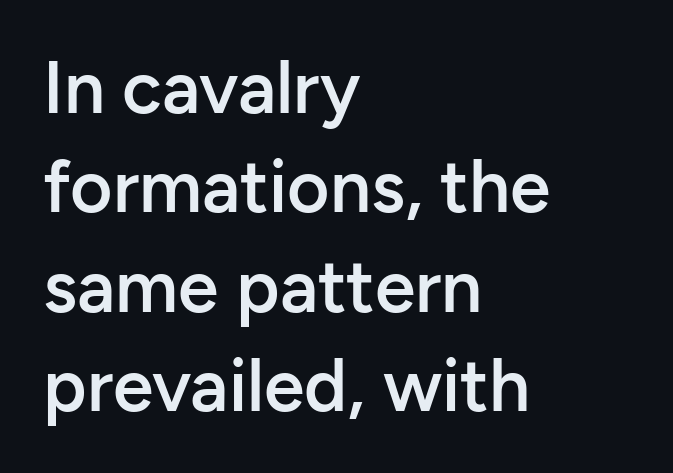
The image shows 73 px semibold sans-serif type, upright; set left-aligned, normal line spacing (1.36x), normal letter spacing, not underlined; low stroke contrast and a medium x-height.
